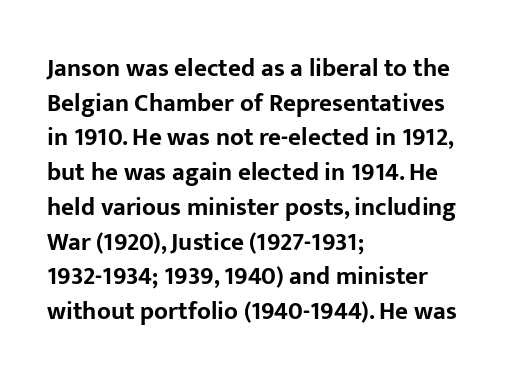
The image shows 25 px bold type, upright; set left-aligned, normal line spacing (1.39x), normal letter spacing, not underlined.
